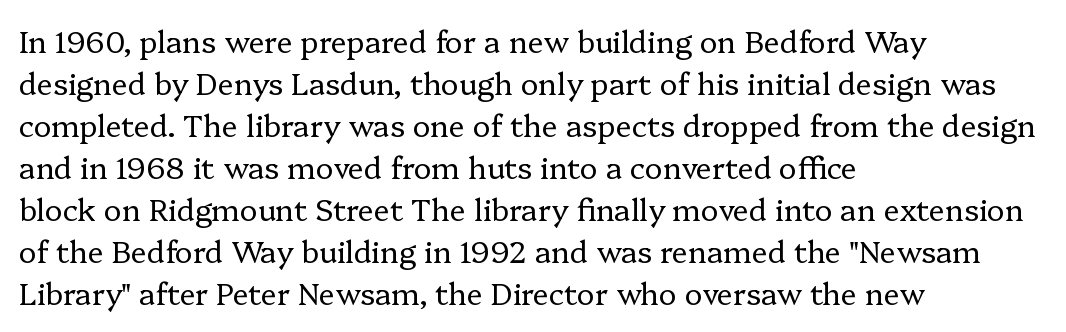
The leading is moderate, giving the passage an even texture. Varying glyph widths throughout — classic text-font behaviour. The string is rendered with underlining switched off. Serif or sans? Serif — the stroke terminals have little feet. Casual observation: everything's shoved over to the left.
